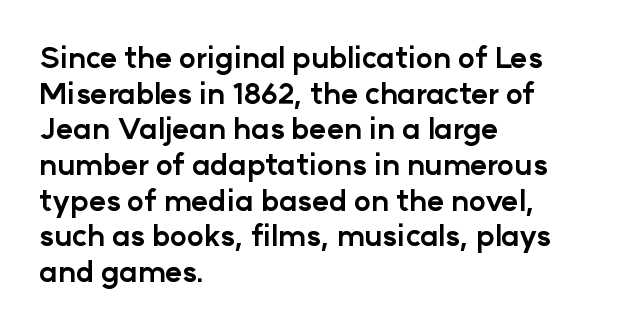
The space directly below the letters is spotless. Students, note that the glyphs here touch the page at normal intervals. On the weight axis this lands at bold, roughly 700. Character widths vary here, with narrow letters taking less room than wide ones. The typography opts for an upright posture over an oblique one. The typesetter chose a ragged-right arrangement here.
